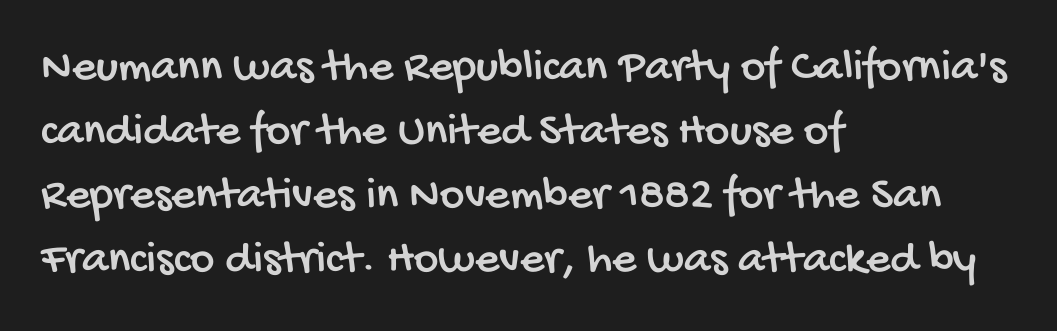
Q: Is the typeface a serif or a sans-serif typeface? A: Sans-serif.
Q: Is the text underlined? A: No.
Q: How is the paragraph aligned? A: Left-aligned.
Q: Is the spacing between letters normal or unusually wide? A: Normal.
Q: Is the spacing between lines tight, normal or loose? A: Normal.
Q: Width (condensed, normal, or wide)? A: Condensed.
Q: Stroke contrast? A: Low.
Q: x-height? A: Large.
Q: Monospaced? A: No.
